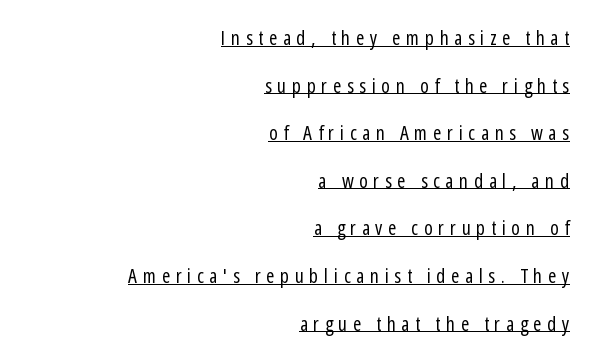
Q: Is the text bold? A: No.
Q: Is the text italic (slanted)? A: No, it is upright.
Q: Is the text underlined? A: Yes.
Q: How is the paragraph aligned? A: Right-aligned.
Q: Is the spacing between letters normal or unusually wide? A: Unusually wide.
Q: Is the spacing between lines tight, normal or loose? A: Loose.
